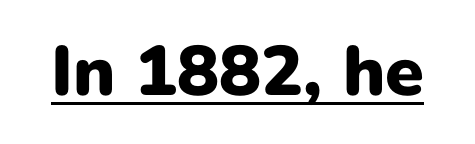
{"serif": "no", "italic": "no", "bold": "yes", "weight": "heavy", "width": "normal", "stroke_contrast": "low", "x_height": "medium", "monospaced": "no", "underline": "yes", "letter_spacing": "normal", "letter_spacing_em": 0.0, "glyph_px": 70}
